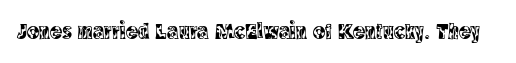
Q: Is the text italic (slanted)? A: No, it is upright.
Q: Is the text underlined? A: No.
Q: Is the spacing between letters normal or unusually wide? A: Normal.
